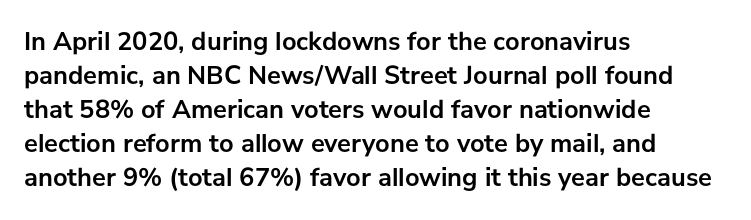
Typeset ragged right — the left edge is the straight one. Words float on clear page, feet unadorned. Vertically, the passage feels balanced, rows spaced as you'd expect. This sample uses plain, unmodified letter spacing. Summary of weight: heavy, a full bold. Characters remain perfectly vertical along every line.
